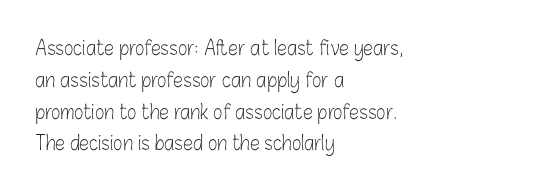
{"italic": "no", "bold": "no", "underline": "no", "align": "left", "line_spacing": "normal", "line_spacing_ratio": 1.59, "letter_spacing": "normal", "letter_spacing_em": 0.0, "glyph_px": 20}
